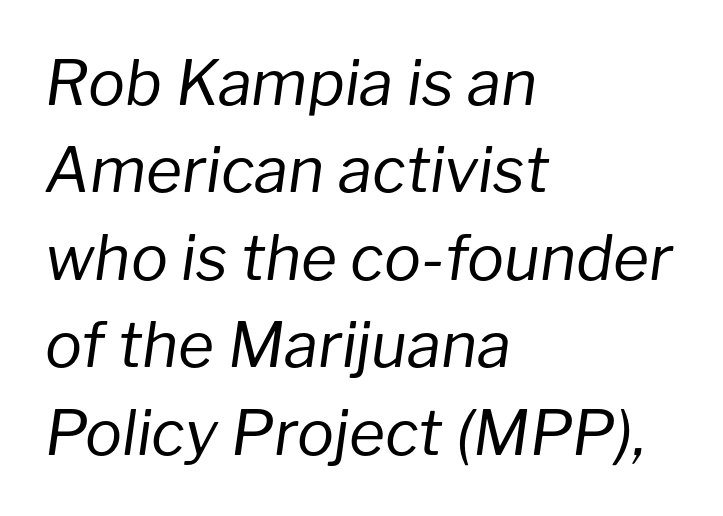
The image shows 62 px regular-weight type, italic (leaning right); set left-aligned, normal line spacing (1.41x), normal letter spacing, not underlined; low stroke contrast and a medium x-height.
